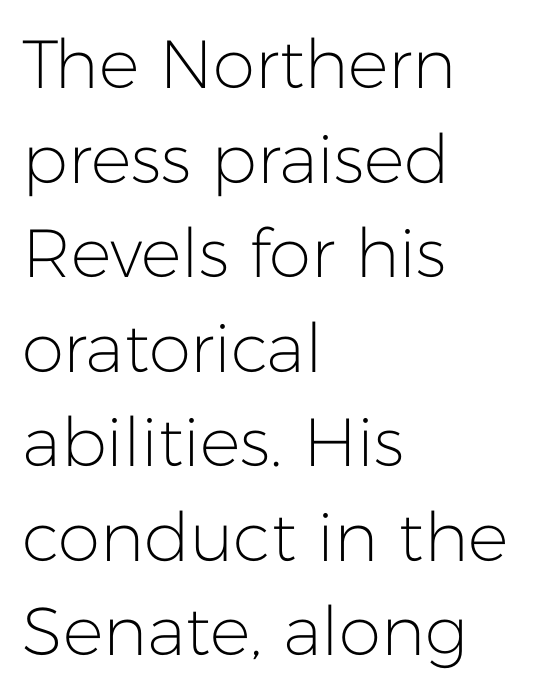
{"serif": "no", "italic": "no", "bold": "no", "weight": "light", "width": "normal", "stroke_contrast": "low", "x_height": "medium", "monospaced": "no", "underline": "no", "align": "left", "line_spacing": "normal", "line_spacing_ratio": 1.39, "letter_spacing": "normal", "letter_spacing_em": 0.0, "glyph_px": 68}
